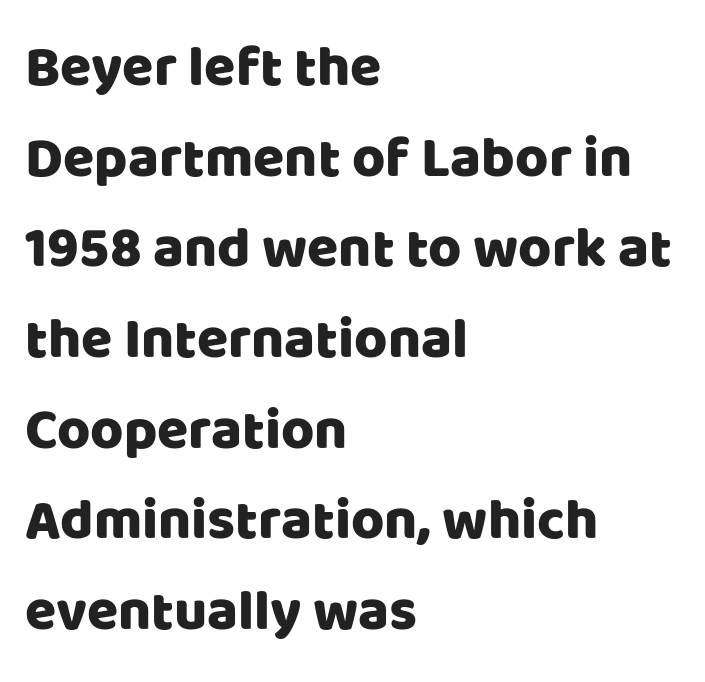
Q: Is the text italic (slanted)? A: No, it is upright.
Q: Is the typeface a serif or a sans-serif typeface? A: Sans-serif.
Q: Is the text underlined? A: No.
Q: How is the paragraph aligned? A: Left-aligned.
Q: Is the spacing between letters normal or unusually wide? A: Normal.
Q: Is the spacing between lines tight, normal or loose? A: Normal.
Q: Width (condensed, normal, or wide)? A: Normal.
Q: Stroke contrast? A: Low.
Q: x-height? A: Large.
Q: Monospaced? A: No.
